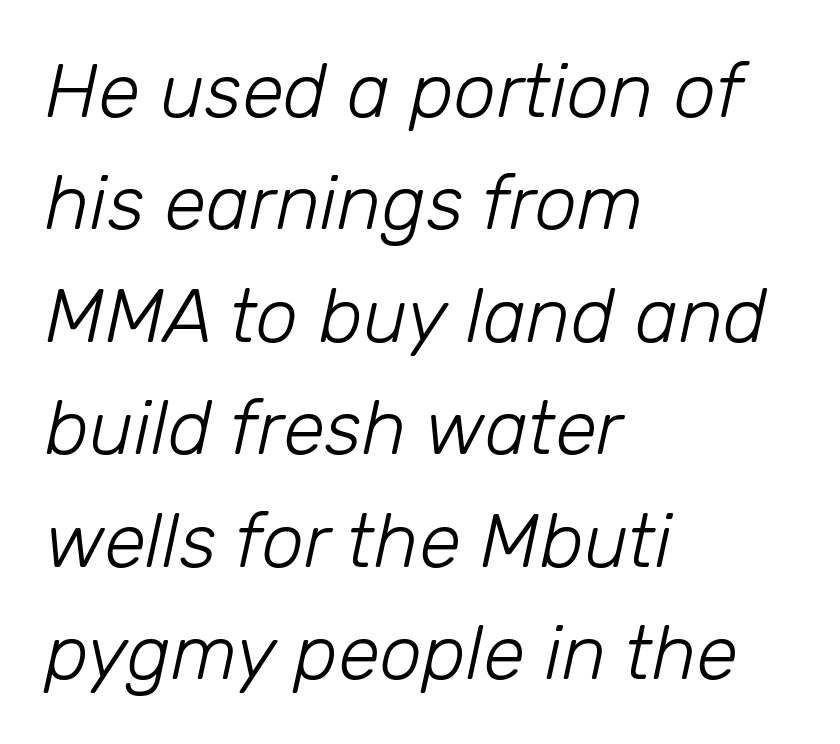
{"italic": "yes", "lean": "right", "slant_degrees": 12, "bold": "no", "weight": "light", "width": "normal", "stroke_contrast": "low", "x_height": "medium", "monospaced": "no", "underline": "no", "align": "left", "line_spacing": "normal", "line_spacing_ratio": 1.48, "letter_spacing": "normal", "letter_spacing_em": 0.0, "glyph_px": 76}
